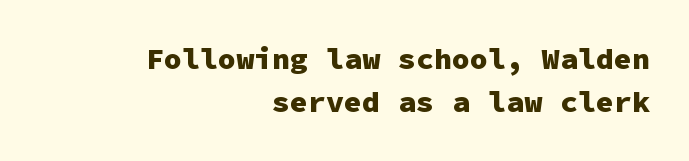
{"serif": "no", "italic": "no", "bold": "yes", "weight": "heavy", "width": "normal", "stroke_contrast": "low", "x_height": "medium", "monospaced": "yes", "underline": "no", "align": "right", "line_spacing": "normal", "line_spacing_ratio": 1.44, "letter_spacing": "normal", "letter_spacing_em": 0.0, "glyph_px": 30}
